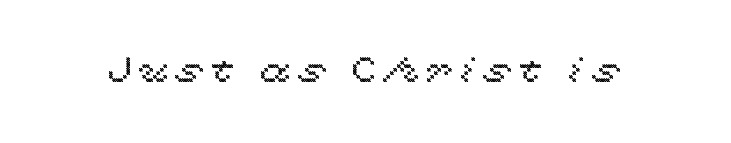
{"width": "wide", "x_height": "medium", "monospaced": "no", "underline": "no", "glyph_px": 35}
